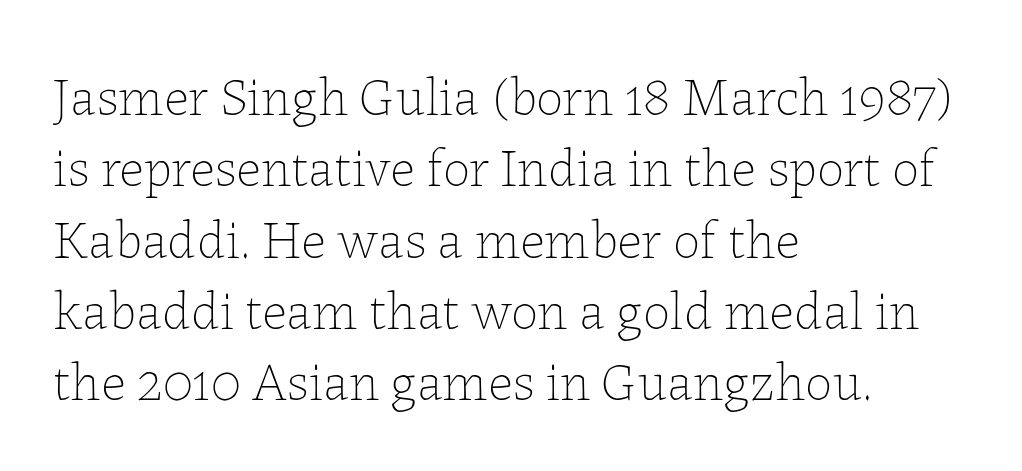
Think of a printed novel: that variable character pitch is what you see here. The horizontal fit of the characters is conventional and even. Do the letters lean? They stand straight. Typeset ragged right — the left edge is the straight one.
